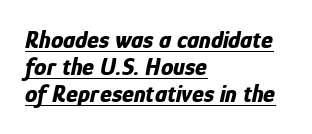
Quick note: interline space is minimal. Thick stems and heavy bowls — unmistakably bold. Alignment: flush left. Quick note: italic. A continuous stroke trails under the words, as in a hyperlink. Honestly, the letter spacing is just normal — you wouldn't notice it.
